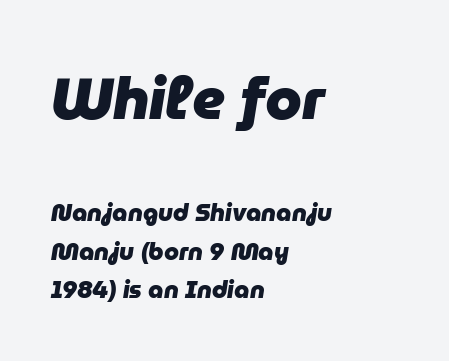
Q: Is the text bold? A: Yes.
Q: Is the text italic (slanted)? A: Yes, it leans right by about 9 degrees.
Q: Is the text underlined? A: No.
Q: How is the paragraph aligned? A: Left-aligned.
Q: Is the spacing between letters normal or unusually wide? A: Normal.
Q: Is the spacing between lines tight, normal or loose? A: Normal.
Q: Which block of text is set in a larger size, the first (top) or the second (bottom)? A: The first (top) one.
Q: Width (condensed, normal, or wide)? A: Normal.
Q: Stroke contrast? A: Low.
Q: x-height? A: Medium.
Q: Monospaced? A: No.
